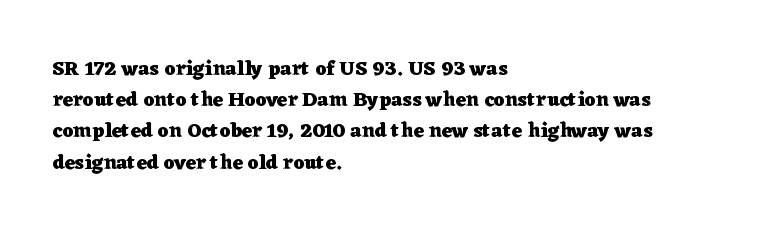
Beneath every word, the page is bare. The letterforms sit shoulder to shoulder at normal distance. The typesetter chose a ragged-right arrangement here. What weight is shown? A full bold with thick strokes.
